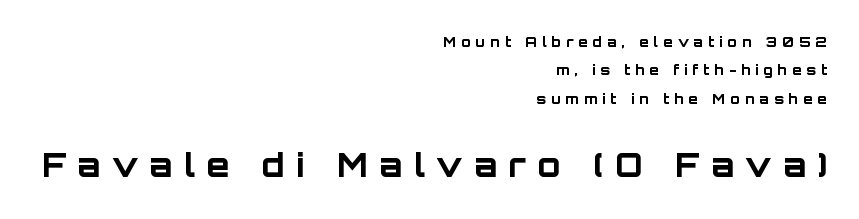
The image shows 33 px bold sans-serif type, upright; set right-aligned, loose line spacing (2.02x), unusually wide letter spacing (+0.35 em), not underlined; the second (bottom) block is 2.36x larger; low stroke contrast and a large x-height.
